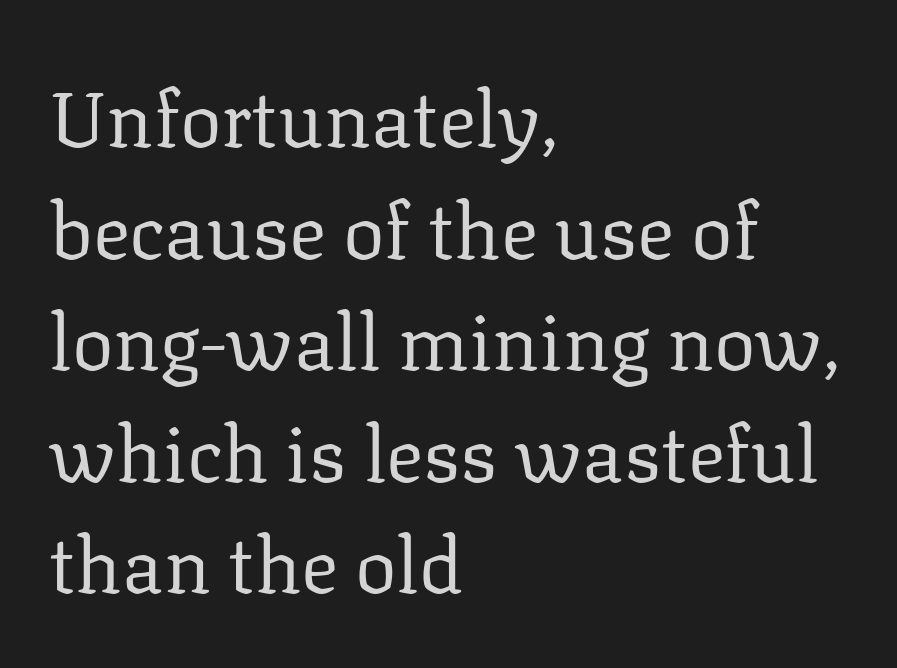
The image shows 78 px regular-weight serif type, upright; set left-aligned, normal line spacing (1.43x), normal letter spacing, not underlined; low stroke contrast and a medium x-height.
